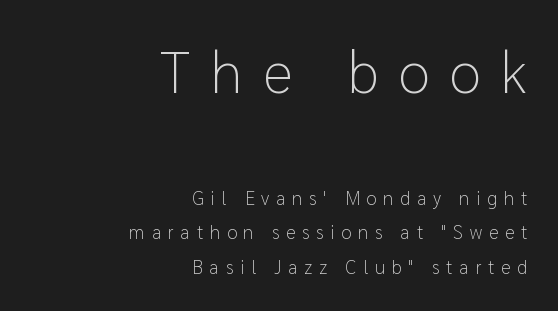
Italic? Not at all — the glyphs are vertical. Weight: regular or lighter. Where is the straight margin? On the right. Top chunk: large. Bottom chunk: small. The space directly below the letters is spotless.
